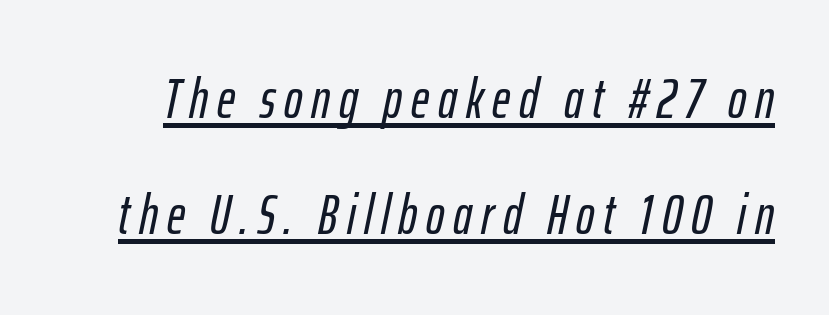
{"italic": "yes", "lean": "right", "slant_degrees": 12, "width": "condensed", "stroke_contrast": "low", "x_height": "medium", "monospaced": "no", "underline": "yes", "line_spacing": "loose", "line_spacing_ratio": 2.11, "glyph_px": 55}
